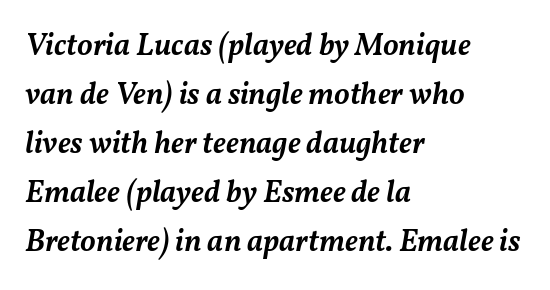
The image shows 31 px semibold type, italic (leaning right); set left-aligned, normal line spacing (1.58x), normal letter spacing, not underlined; medium stroke contrast and a medium x-height.
